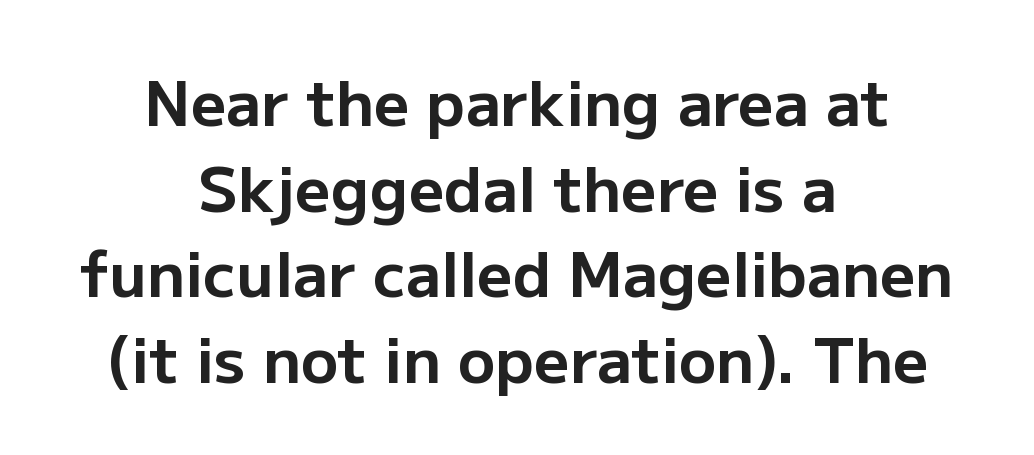
Q: Is the text bold? A: Yes.
Q: Is the text italic (slanted)? A: No, it is upright.
Q: Is the typeface a serif or a sans-serif typeface? A: Sans-serif.
Q: Is the text underlined? A: No.
Q: How is the paragraph aligned? A: Centered.
Q: Is the spacing between letters normal or unusually wide? A: Normal.
Q: Is the spacing between lines tight, normal or loose? A: Normal.
Q: Width (condensed, normal, or wide)? A: Normal.
Q: Stroke contrast? A: Low.
Q: x-height? A: Medium.
Q: Monospaced? A: No.
